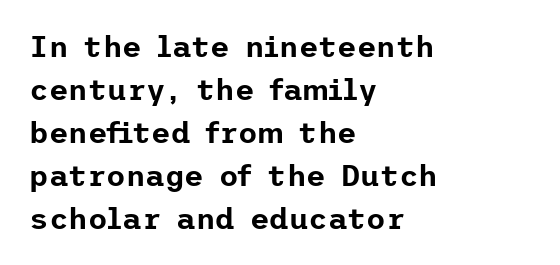
{"serif": "no", "italic": "no", "width": "normal", "stroke_contrast": "low", "x_height": "medium", "underline": "no", "align": "left", "line_spacing": "normal", "line_spacing_ratio": 1.43, "letter_spacing": "normal", "letter_spacing_em": 0.0, "glyph_px": 30}
